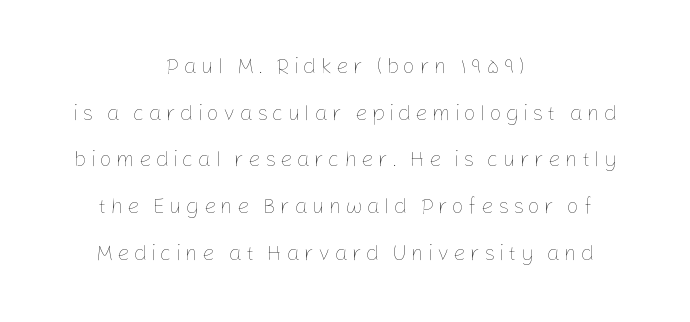
{"italic": "no", "bold": "no", "underline": "no", "align": "center", "line_spacing": "loose", "line_spacing_ratio": 2.12, "glyph_px": 22}
